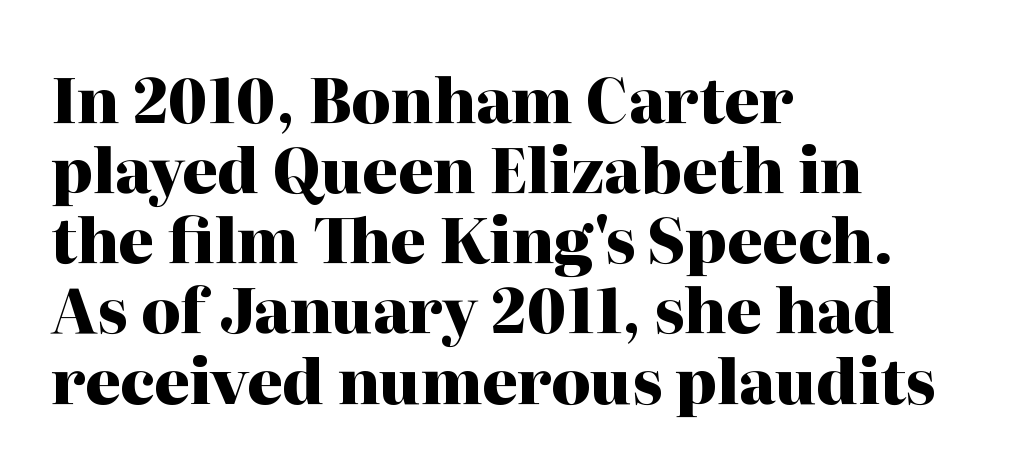
The image shows 61 px heavy serif type, upright; set left-aligned, tight line spacing (1.15x), normal letter spacing, not underlined; high stroke contrast and a medium x-height.
